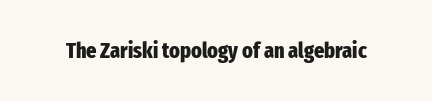
Short note: letters normally spaced. Words float on clear page, feet unadorned. The letters stand upright; this is a roman face. Heavy, bold letterforms.
